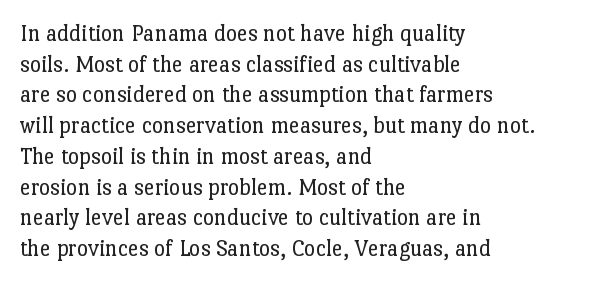
Q: Is the text bold? A: No.
Q: Is the text italic (slanted)? A: No, it is upright.
Q: Is the text underlined? A: No.
Q: How is the paragraph aligned? A: Left-aligned.
Q: Is the spacing between letters normal or unusually wide? A: Normal.
Q: Is the spacing between lines tight, normal or loose? A: Normal.
